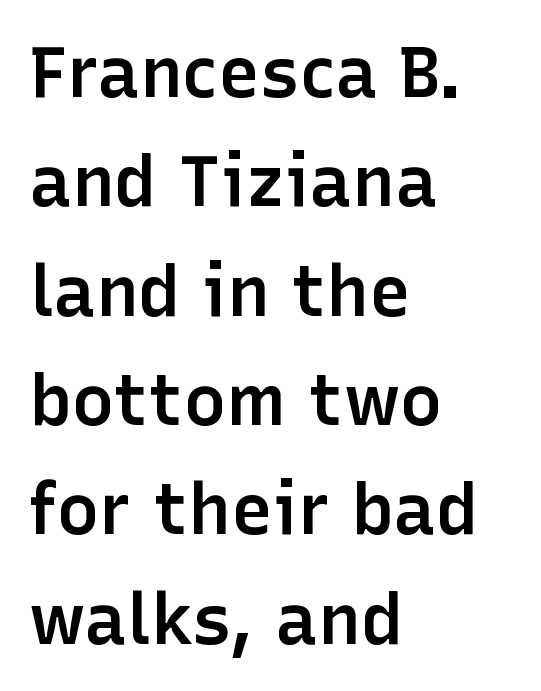
The image shows 71 px semibold sans-serif type, upright; set left-aligned, normal line spacing (1.54x), normal letter spacing, not underlined; low stroke contrast and a medium x-height.
